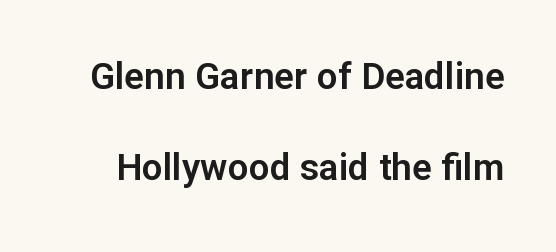
{"serif": "no", "italic": "no", "width": "normal", "stroke_contrast": "low", "x_height": "medium", "monospaced": "no", "underline": "no", "line_spacing": "loose", "line_spacing_ratio": 2.47, "letter_spacing": "normal", "letter_spacing_em": 0.0, "glyph_px": 37}
